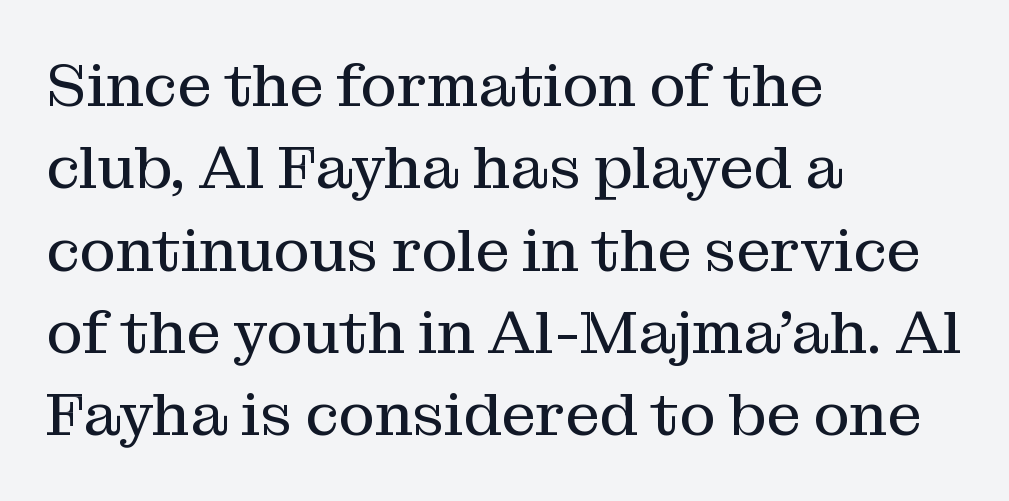
The image shows 61 px regular-weight serif type, upright; set left-aligned, normal line spacing (1.35x), normal letter spacing, not underlined; medium stroke contrast and a medium x-height.
